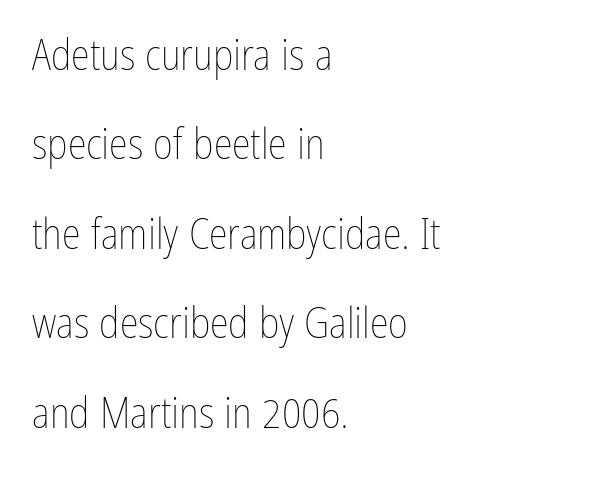
The face used here is proportionally spaced, like ordinary book or web type. The gap between lines stays unmarked. If you drew a line through each stem, it would be perfectly vertical. A light-to-regular cut is what we see here.
